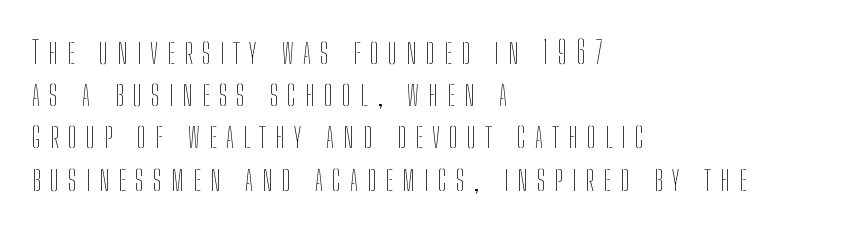
{"italic": "no", "bold": "no", "weight": "thin", "width": "condensed", "stroke_contrast": "low", "x_height": "medium", "monospaced": "no", "underline": "no", "align": "left", "line_spacing": "normal", "line_spacing_ratio": 1.32, "letter_spacing": "wide", "letter_spacing_em": 0.29, "glyph_px": 32}
